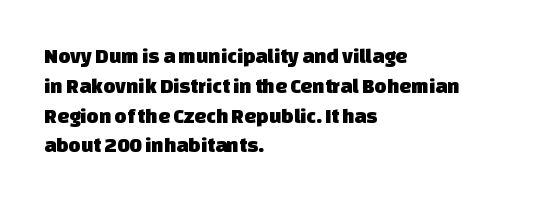
Q: Is the text underlined? A: No.
Q: How is the paragraph aligned? A: Left-aligned.
Q: Is the spacing between letters normal or unusually wide? A: Normal.
Q: Is the spacing between lines tight, normal or loose? A: Normal.
